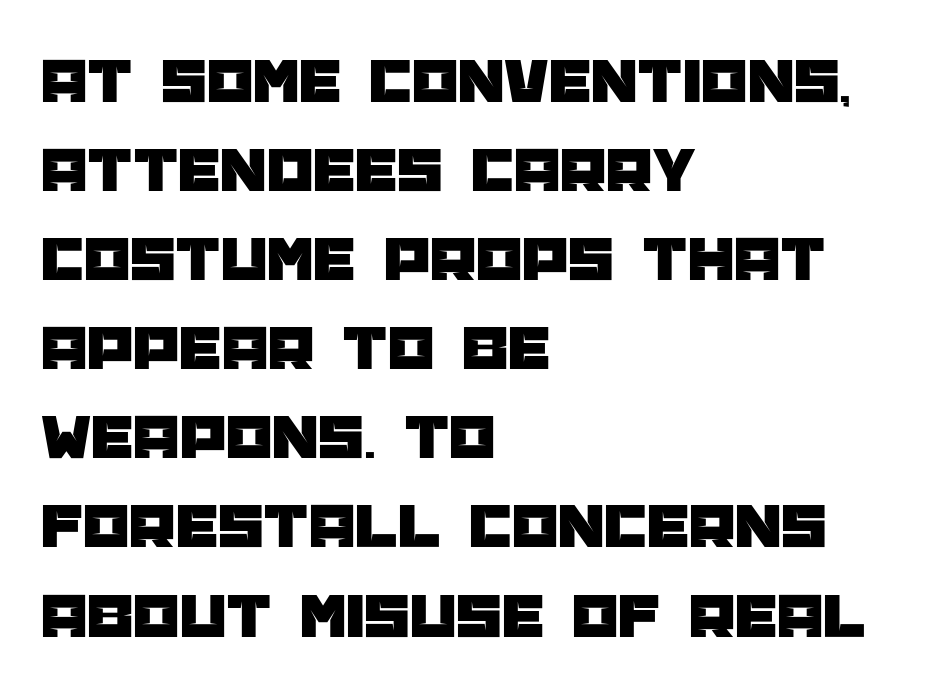
This rendering leaves character spacing at its baseline value. This rendering features lettering with no underline. Leading: standard. Teacher's note: observe the even left margin — that is flush-left alignment. The axis of the letterforms is exactly vertical.
